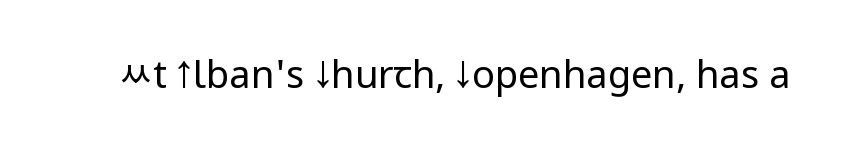
{"serif": "no", "italic": "no", "bold": "no", "weight": "regular", "width": "condensed", "stroke_contrast": "low", "underline": "no", "letter_spacing": "normal", "letter_spacing_em": 0.0, "glyph_px": 38}
